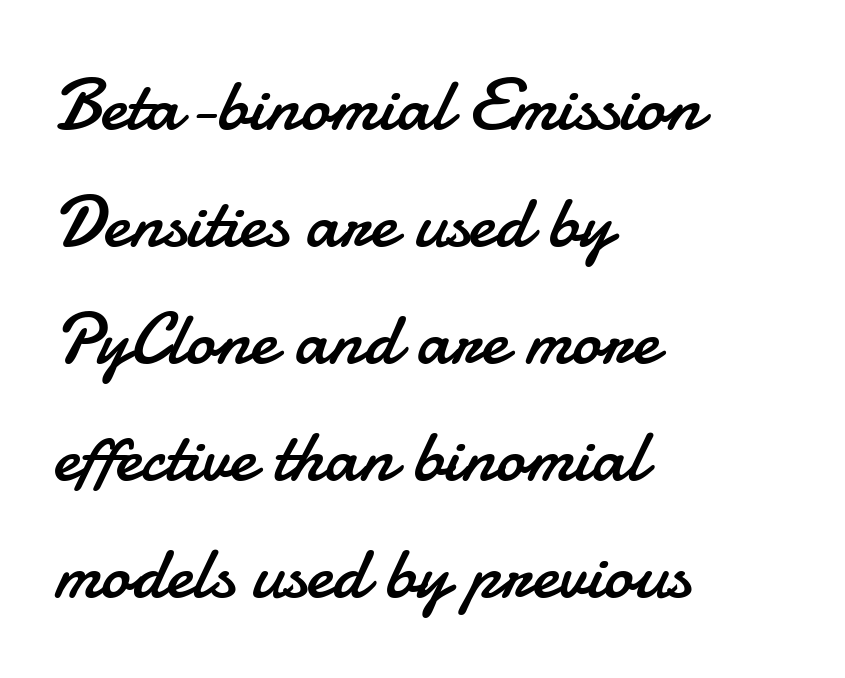
If you drew a ruler down the left edge, every line would touch it. To sum up the face: it is a sans, with no serifs. Letters rest on an invisible, unmarked baseline. The strokes are not fattened; the text isn't bold.
